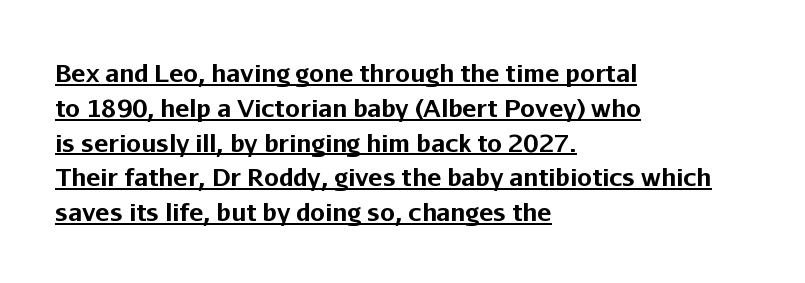
Q: Is the text bold? A: Yes.
Q: Is the text italic (slanted)? A: No, it is upright.
Q: Is the text underlined? A: Yes.
Q: How is the paragraph aligned? A: Left-aligned.
Q: Is the spacing between letters normal or unusually wide? A: Normal.
Q: Is the spacing between lines tight, normal or loose? A: Normal.
